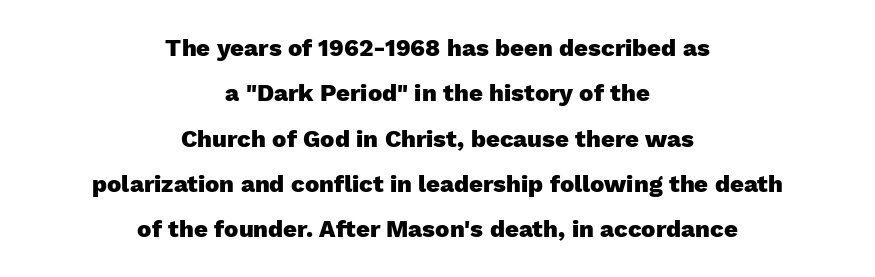
{"italic": "no", "bold": "yes", "underline": "no", "align": "center", "line_spacing_ratio": 1.89, "letter_spacing": "normal", "letter_spacing_em": 0.0, "glyph_px": 24}
